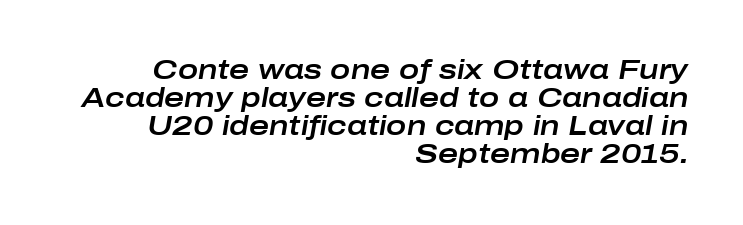
Q: Is the text italic (slanted)? A: Yes, it leans right by about 10 degrees.
Q: Is the text underlined? A: No.
Q: How is the paragraph aligned? A: Right-aligned.
Q: Is the spacing between letters normal or unusually wide? A: Normal.
Q: Is the spacing between lines tight, normal or loose? A: Tight.
